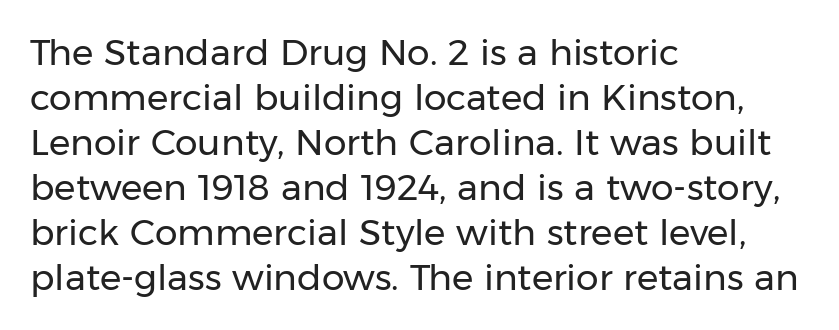
{"serif": "no", "italic": "no", "bold": "no", "weight": "regular", "width": "normal", "stroke_contrast": "low", "x_height": "medium", "monospaced": "no", "underline": "no", "align": "left", "line_spacing": "normal", "line_spacing_ratio": 1.25, "letter_spacing": "normal", "letter_spacing_em": 0.0, "glyph_px": 36}
